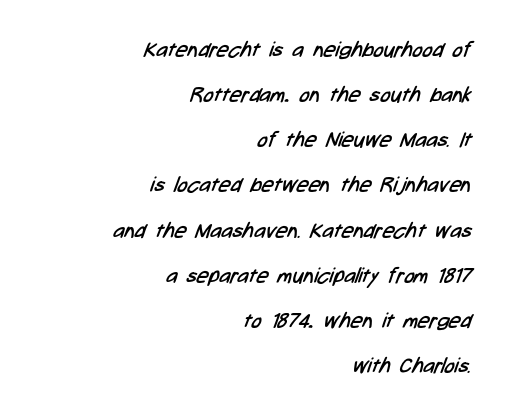
The image shows 21 px text type; set right-aligned, loose line spacing (2.15x), normal letter spacing, not underlined.
